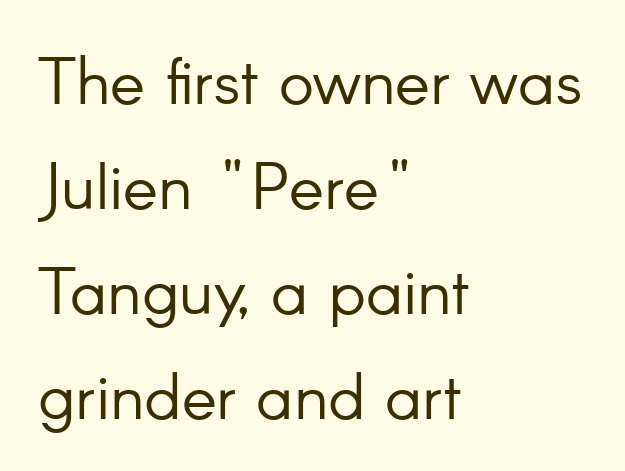
This is roman type, the default non-slanted kind. This rendering uses left alignment, leaving the right contour irregular. Classification — sans serif. Vertical stems look standard width or narrower in stroke.
